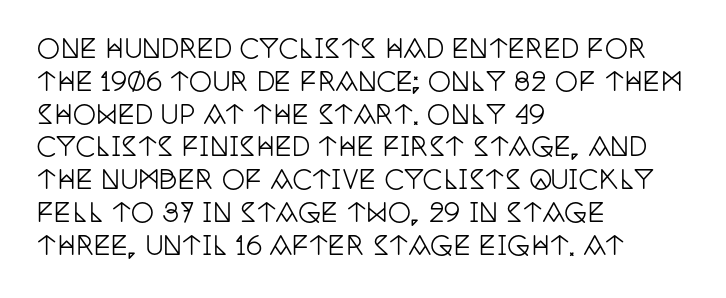
Each new line begins a customary step beneath the previous one. The passage shown is not underscored anywhere. Unlike italic type, these characters show no tilt at all. Casual observation: everything's shoved over to the left.
